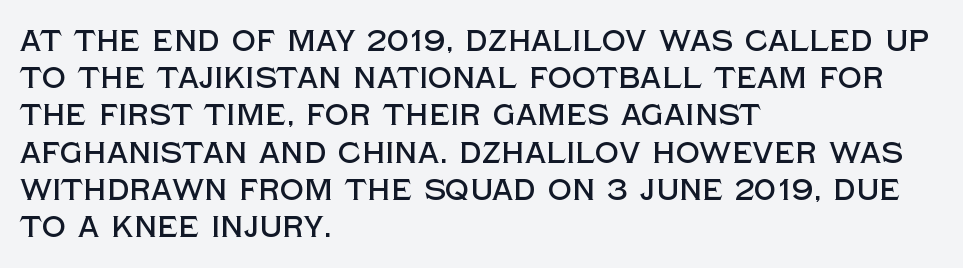
{"serif": "no", "italic": "no", "width": "normal", "x_height": "large", "monospaced": "no", "underline": "no", "align": "left", "line_spacing_ratio": 1.24, "letter_spacing": "normal", "letter_spacing_em": 0.0, "glyph_px": 30}
